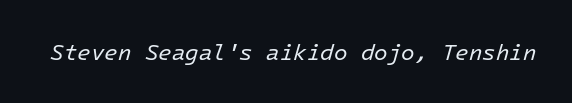
The image shows 22 px text type, italic (leaning right); set normal letter spacing, not underlined.
